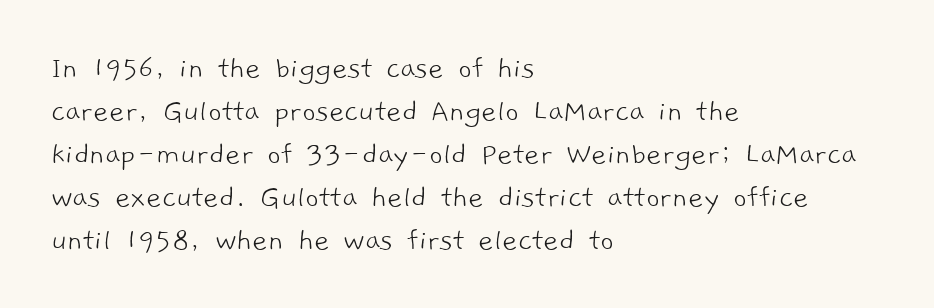
The image shows 33 px light sans-serif type; set left-aligned, normal line spacing (1.3x), normal letter spacing, not underlined; low stroke contrast and a medium x-height.
